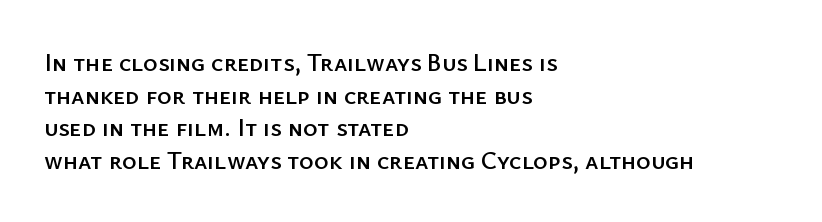
{"italic": "no", "underline": "no", "align": "left", "line_spacing": "normal", "line_spacing_ratio": 1.31, "letter_spacing": "normal", "letter_spacing_em": 0.0, "glyph_px": 25}
